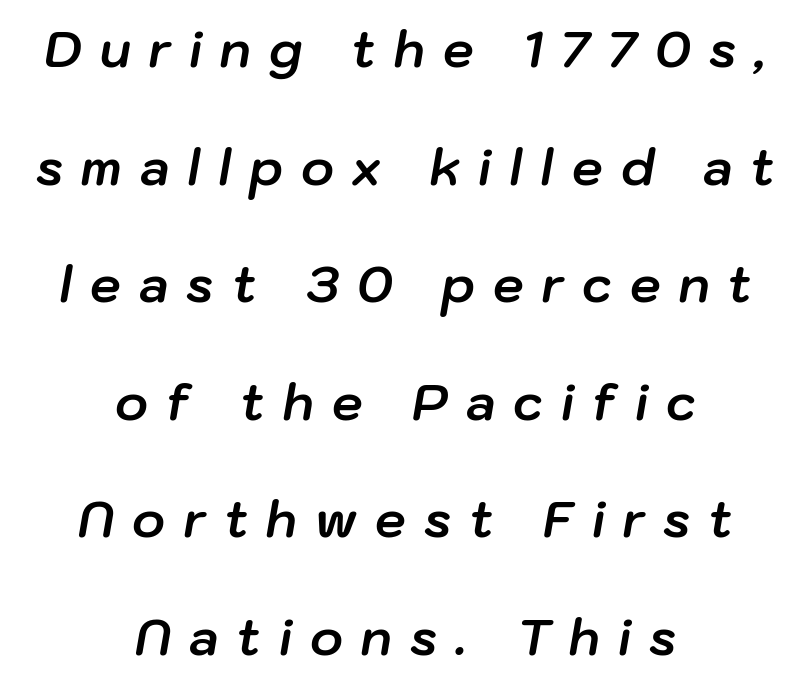
Q: Is the text bold? A: Yes.
Q: Is the text italic (slanted)? A: Yes, it leans right by about 10 degrees.
Q: Is the text underlined? A: No.
Q: How is the paragraph aligned? A: Centered.
Q: Is the spacing between letters normal or unusually wide? A: Unusually wide.
Q: Is the spacing between lines tight, normal or loose? A: Loose.
Q: Width (condensed, normal, or wide)? A: Normal.
Q: Stroke contrast? A: Low.
Q: x-height? A: Medium.
Q: Monospaced? A: No.
